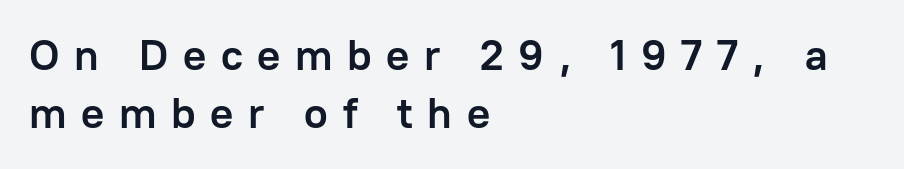
Horizontal bands of white between lines are of average thickness. Does the lettering tilt? It doesn't — this is upright. Horizontal alignment here is leftward, the default for most running prose. Check under the words: just untouched page. Characters follow at a spacing far wider than the type designer built in.
